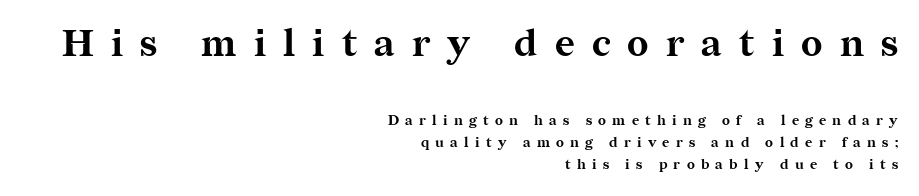
Q: Is the text bold? A: Yes.
Q: Is the text italic (slanted)? A: No, it is upright.
Q: Is the typeface a serif or a sans-serif typeface? A: Serif.
Q: Is the text underlined? A: No.
Q: How is the paragraph aligned? A: Right-aligned.
Q: Is the spacing between letters normal or unusually wide? A: Unusually wide.
Q: Is the spacing between lines tight, normal or loose? A: Normal.
Q: Which block of text is set in a larger size, the first (top) or the second (bottom)? A: The first (top) one.
Q: Width (condensed, normal, or wide)? A: Normal.
Q: Stroke contrast? A: Medium.
Q: x-height? A: Medium.
Q: Monospaced? A: No.
